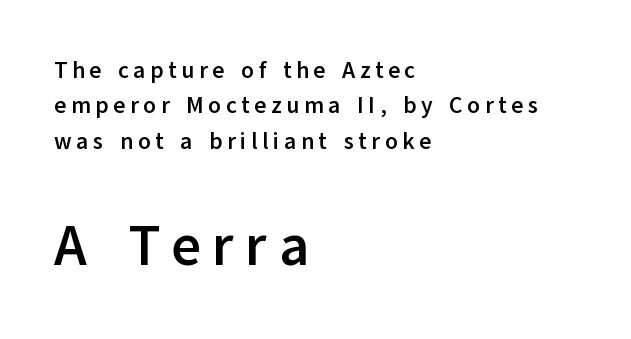
The image shows 57 px semibold sans-serif type, upright; set left-aligned, normal line spacing (1.54x), unusually wide letter spacing (+0.2 em), not underlined; the second (bottom) block is 2.48x larger; low stroke contrast and a medium x-height.
